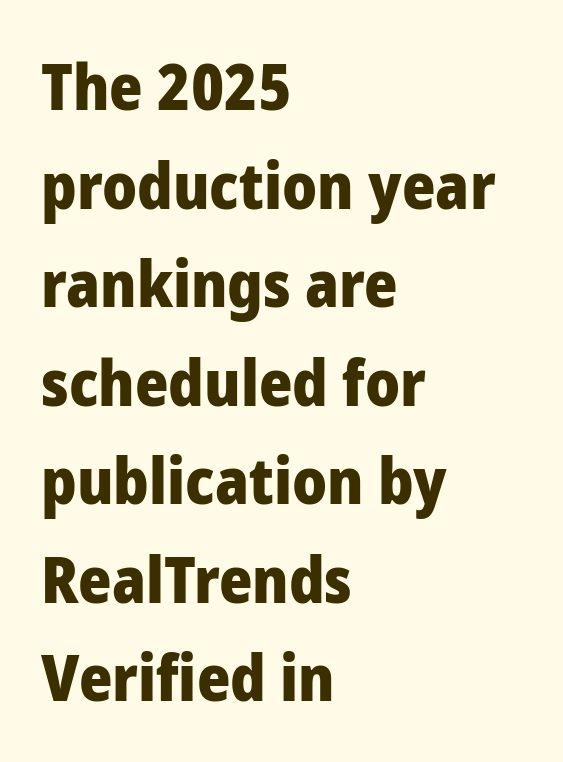
Q: Is the text bold? A: Yes.
Q: Is the text italic (slanted)? A: No, it is upright.
Q: Is the typeface a serif or a sans-serif typeface? A: Sans-serif.
Q: Is the text underlined? A: No.
Q: How is the paragraph aligned? A: Left-aligned.
Q: Is the spacing between letters normal or unusually wide? A: Normal.
Q: Is the spacing between lines tight, normal or loose? A: Normal.
Q: Width (condensed, normal, or wide)? A: Normal.
Q: Stroke contrast? A: Low.
Q: x-height? A: Medium.
Q: Monospaced? A: No.
